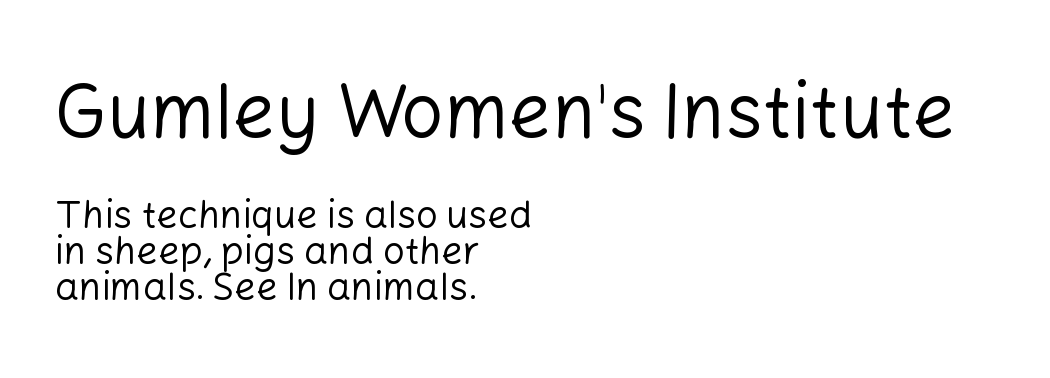
Q: Is the text bold? A: No.
Q: Is the text italic (slanted)? A: No, it is upright.
Q: Is the typeface a serif or a sans-serif typeface? A: Sans-serif.
Q: Is the text underlined? A: No.
Q: How is the paragraph aligned? A: Left-aligned.
Q: Is the spacing between letters normal or unusually wide? A: Normal.
Q: Is the spacing between lines tight, normal or loose? A: Tight.
Q: Which block of text is set in a larger size, the first (top) or the second (bottom)? A: The first (top) one.
Q: Width (condensed, normal, or wide)? A: Normal.
Q: Stroke contrast? A: Low.
Q: x-height? A: Medium.
Q: Monospaced? A: No.
